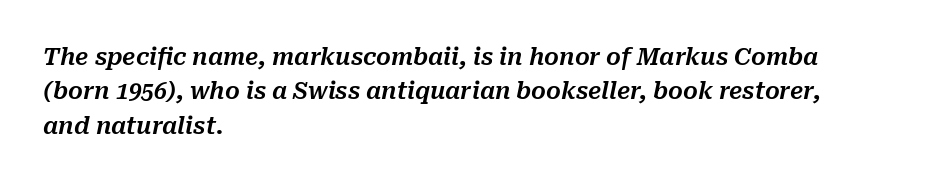
Q: Is the text italic (slanted)? A: Yes, it leans right by about 10 degrees.
Q: Is the text underlined? A: No.
Q: How is the paragraph aligned? A: Left-aligned.
Q: Is the spacing between letters normal or unusually wide? A: Normal.
Q: Is the spacing between lines tight, normal or loose? A: Normal.
